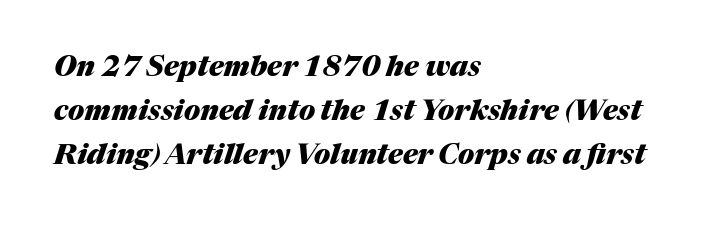
The face used here has a pronounced slope to its letters. Horizontal alignment here is leftward, the default for most running prose. Proportional: the letters do not fall into vertical columns. Observe the ordinary spacing: letters are neighbours, not strangers. Descenders are the only things crossing below the line. The lines sit at an ordinary, default distance from one another.
